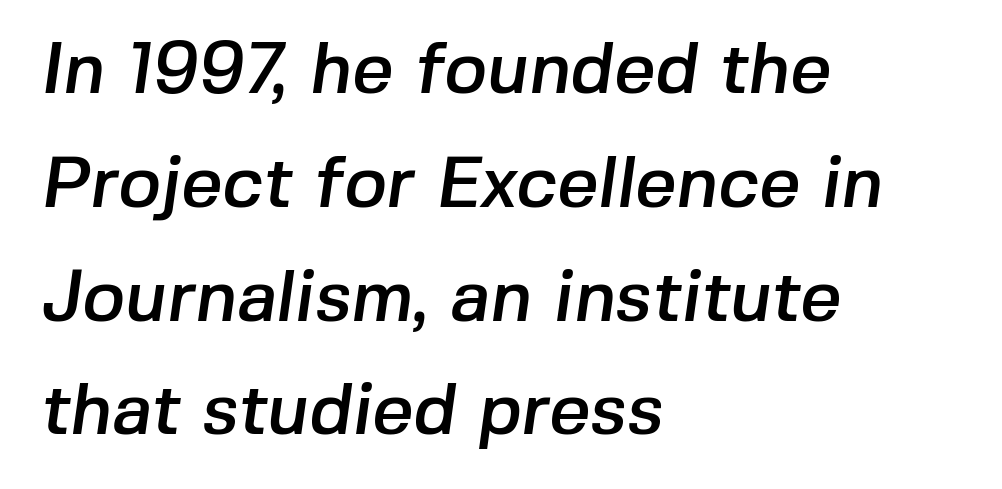
The image shows 72 px sans-serif type; set left-aligned, normal line spacing (1.58x), normal letter spacing, not underlined; low stroke contrast and a medium x-height.
